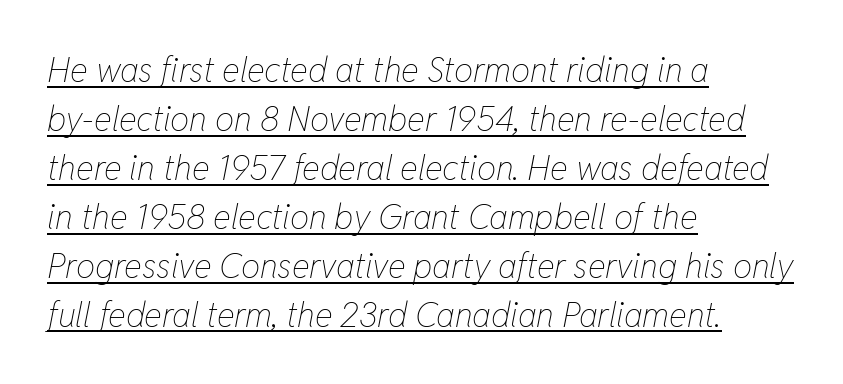
Q: Is the text bold? A: No.
Q: Is the text italic (slanted)? A: Yes, it leans right by about 11 degrees.
Q: Is the text underlined? A: Yes.
Q: How is the paragraph aligned? A: Left-aligned.
Q: Is the spacing between letters normal or unusually wide? A: Normal.
Q: Is the spacing between lines tight, normal or loose? A: Normal.
Q: Width (condensed, normal, or wide)? A: Condensed.
Q: Stroke contrast? A: Low.
Q: x-height? A: Medium.
Q: Monospaced? A: No.
